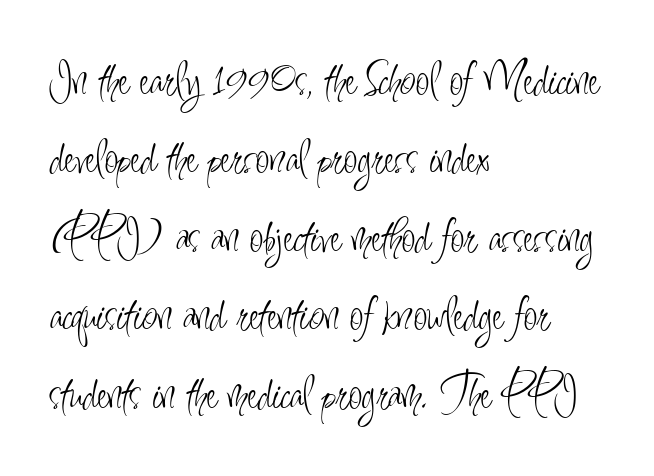
The image shows 50 px light, condensed sans-serif type; set left-aligned, normal line spacing (1.57x), normal letter spacing, not underlined; low stroke contrast and a small x-height.
